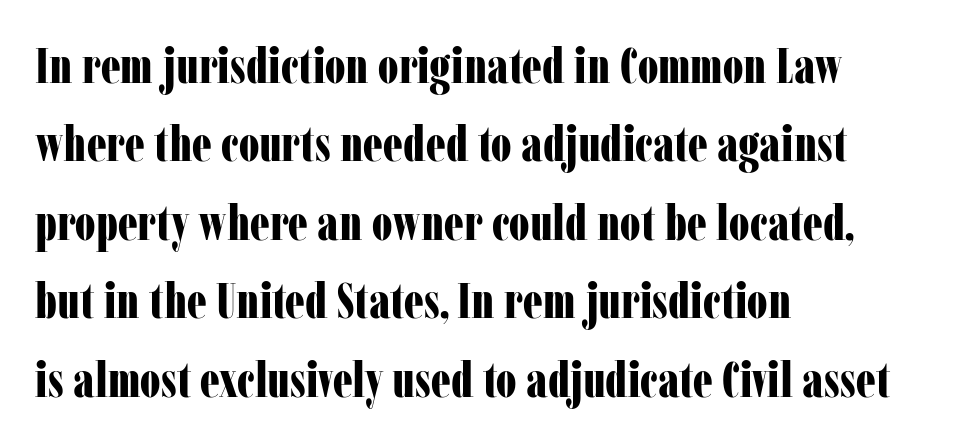
{"serif": "yes", "italic": "no", "bold": "yes", "weight": "bold", "width": "condensed", "stroke_contrast": "low", "x_height": "medium", "monospaced": "no", "underline": "no", "align": "left", "line_spacing": "normal", "line_spacing_ratio": 1.57, "letter_spacing": "normal", "letter_spacing_em": 0.0, "glyph_px": 50}
